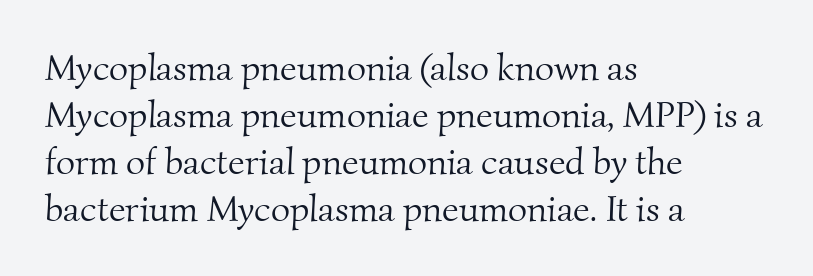
{"serif": "yes", "bold": "no", "weight": "light", "width": "normal", "stroke_contrast": "medium", "x_height": "small", "monospaced": "no", "underline": "no", "align": "left", "line_spacing": "normal", "line_spacing_ratio": 1.27, "letter_spacing": "normal", "letter_spacing_em": 0.0, "glyph_px": 37}
